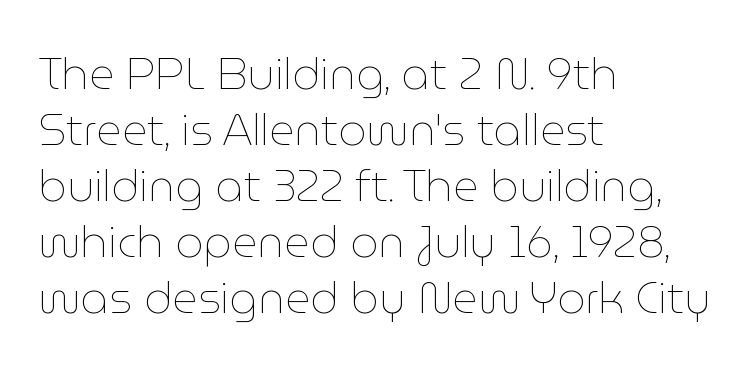
Q: Is the text bold? A: No.
Q: Is the text italic (slanted)? A: No, it is upright.
Q: Is the text underlined? A: No.
Q: How is the paragraph aligned? A: Left-aligned.
Q: Is the spacing between letters normal or unusually wide? A: Normal.
Q: Is the spacing between lines tight, normal or loose? A: Normal.
Q: Width (condensed, normal, or wide)? A: Normal.
Q: Stroke contrast? A: Low.
Q: x-height? A: Medium.
Q: Monospaced? A: No.
